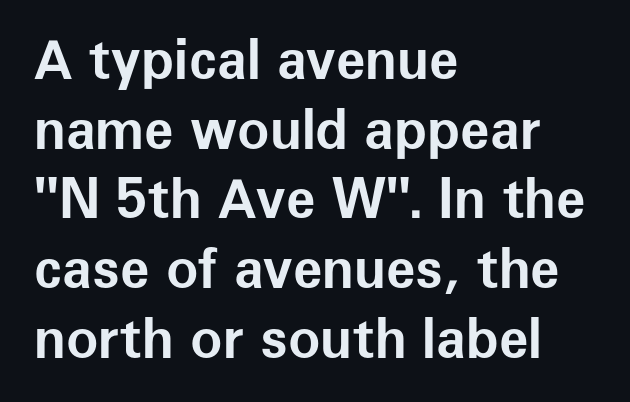
{"serif": "no", "italic": "no", "bold": "yes", "weight": "bold", "width": "normal", "stroke_contrast": "low", "x_height": "medium", "monospaced": "no", "underline": "no", "align": "left", "line_spacing": "normal", "line_spacing_ratio": 1.29, "letter_spacing": "normal", "letter_spacing_em": 0.0, "glyph_px": 54}
